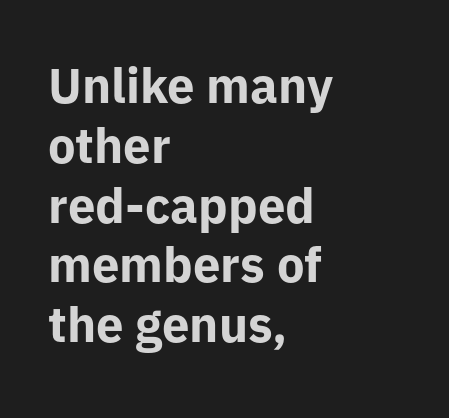
Serif or sans? Sans — the stroke terminals are bare. Honestly, there is no underline to notice here at all. Inter-character spacing is left at the font's built-in metrics. The passage is arranged the way most books set body copy — flush left. Vertical strokes here are truly vertical.
